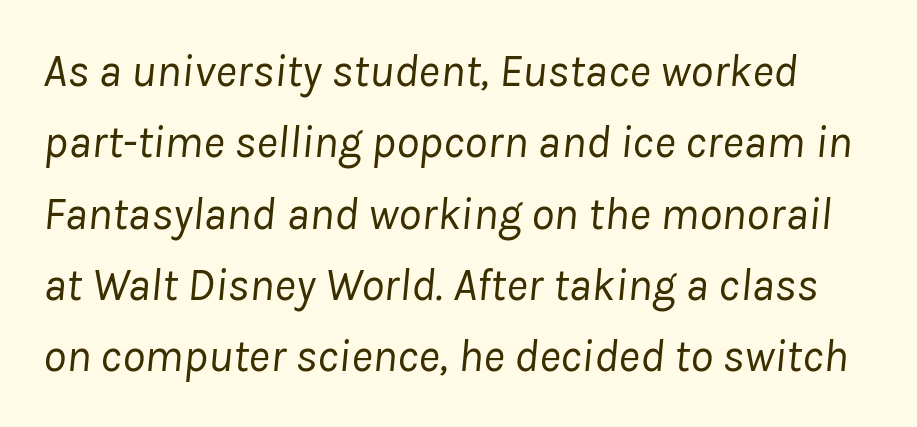
Regarding leading, the lines here are spaced in the standard way. The letters look calm and open, with moderate or lighter stems. How are the letters spaced? Ordinarily, with no added tracking. The whole block is typeset with a tilt. This sample has the flowing, uneven cadence of proportional lettering. The string is rendered with underlining switched off.
